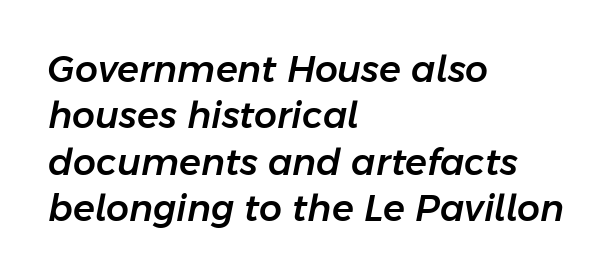
Has an underline been added? It has not. This block has exactly the height ordinary leading produces. A classic flush-left, rag-right setting is used for this passage. There's an unmistakable incline to the writing here. Proportional: the letters do not fall into vertical columns. Tracking here is standard; glyphs follow each other at the usual distance.
